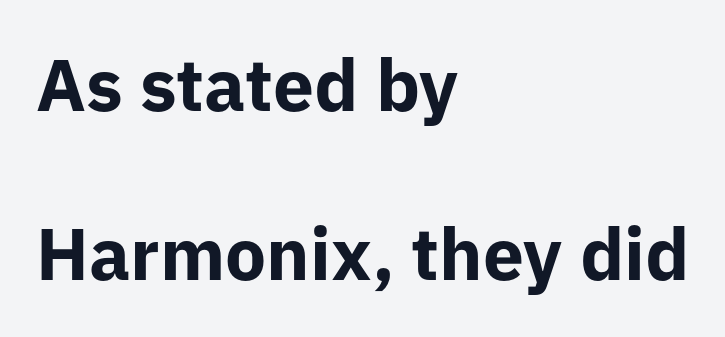
Q: Is the text bold? A: Yes.
Q: Is the text italic (slanted)? A: No, it is upright.
Q: Is the typeface a serif or a sans-serif typeface? A: Sans-serif.
Q: Is the text underlined? A: No.
Q: How is the paragraph aligned? A: Left-aligned.
Q: Is the spacing between letters normal or unusually wide? A: Normal.
Q: Is the spacing between lines tight, normal or loose? A: Loose.
Q: Width (condensed, normal, or wide)? A: Normal.
Q: Stroke contrast? A: Low.
Q: x-height? A: Medium.
Q: Monospaced? A: No.
